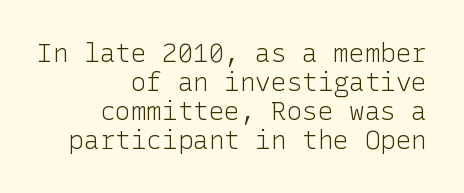
You can tell it's not italic because the verticals are truly vertical. Does extra space separate the letters? No, they use regular spacing. Think standard paragraph weight, or any step lighter than that. Only glyphs here, with clear space below each row.
